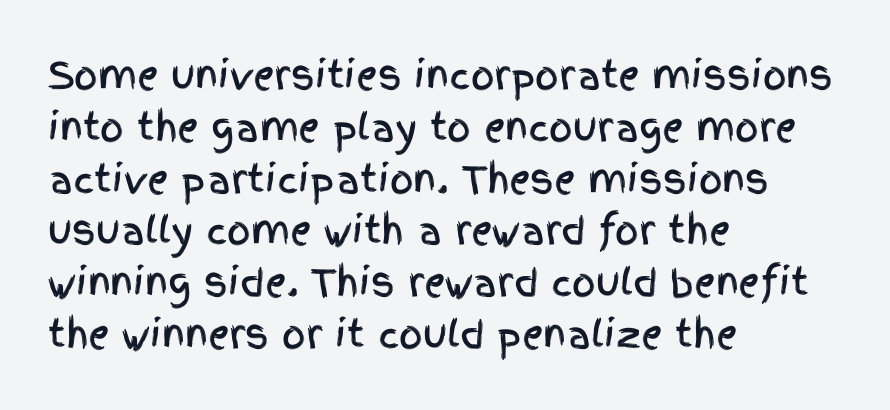
{"serif": "no", "italic": "no", "width": "condensed", "x_height": "large", "monospaced": "no", "underline": "no", "align": "left", "line_spacing": "normal", "line_spacing_ratio": 1.4, "letter_spacing": "normal", "letter_spacing_em": 0.0, "glyph_px": 37}
